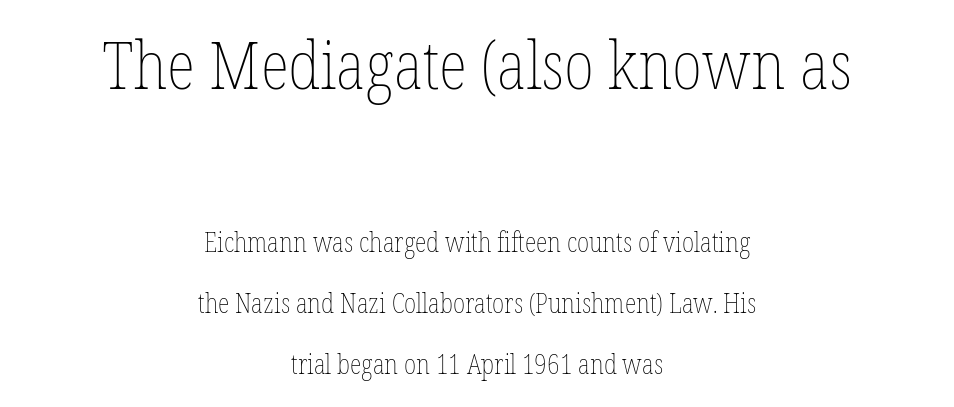
{"italic": "no", "bold": "no", "weight": "thin", "width": "condensed", "stroke_contrast": "low", "x_height": "medium", "monospaced": "no", "underline": "no", "align": "center", "line_spacing": "loose", "line_spacing_ratio": 2.27, "letter_spacing": "normal", "letter_spacing_em": 0.0, "larger_block": "first", "size_ratio": 2.48, "glyph_px": 67}
